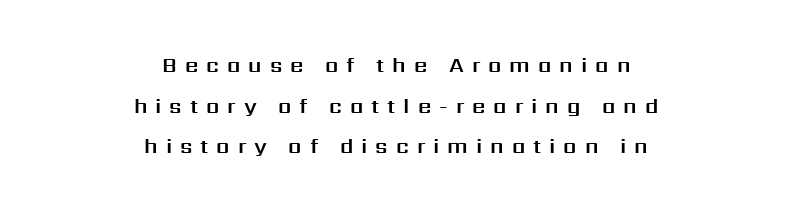
Q: Is the text italic (slanted)? A: No, it is upright.
Q: Is the text underlined? A: No.
Q: How is the paragraph aligned? A: Centered.
Q: Is the spacing between letters normal or unusually wide? A: Unusually wide.
Q: Is the spacing between lines tight, normal or loose? A: Loose.
